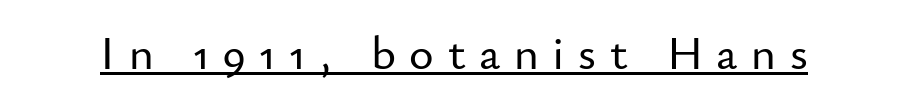
{"serif": "no", "italic": "no", "width": "normal", "stroke_contrast": "low", "x_height": "small", "monospaced": "no", "underline": "yes", "letter_spacing": "wide", "letter_spacing_em": 0.29, "glyph_px": 47}
